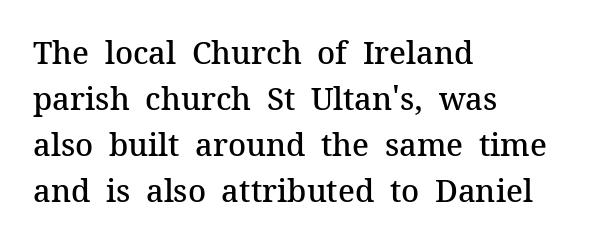
Q: Is the text bold? A: Semi-bold.
Q: Is the text italic (slanted)? A: No, it is upright.
Q: Is the typeface a serif or a sans-serif typeface? A: Serif.
Q: Is the text underlined? A: No.
Q: How is the paragraph aligned? A: Left-aligned.
Q: Is the spacing between letters normal or unusually wide? A: Normal.
Q: Is the spacing between lines tight, normal or loose? A: Normal.
Q: Width (condensed, normal, or wide)? A: Normal.
Q: Stroke contrast? A: Medium.
Q: x-height? A: Medium.
Q: Monospaced? A: No.
